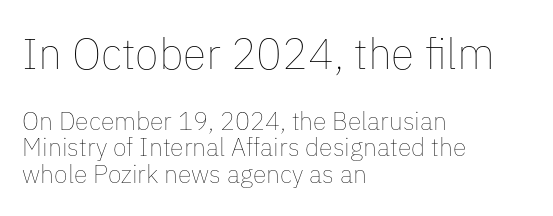
Q: Is the text bold? A: No.
Q: Is the text italic (slanted)? A: No, it is upright.
Q: Is the text underlined? A: No.
Q: How is the paragraph aligned? A: Left-aligned.
Q: Is the spacing between letters normal or unusually wide? A: Normal.
Q: Is the spacing between lines tight, normal or loose? A: Tight.
Q: Which block of text is set in a larger size, the first (top) or the second (bottom)? A: The first (top) one.
Q: Width (condensed, normal, or wide)? A: Normal.
Q: Stroke contrast? A: Low.
Q: x-height? A: Medium.
Q: Monospaced? A: No.
